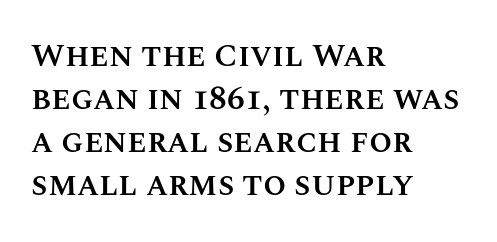
{"italic": "no", "bold": "semi", "weight": "semibold", "width": "normal", "stroke_contrast": "medium", "x_height": "large", "monospaced": "no", "underline": "no", "align": "left", "line_spacing": "normal", "line_spacing_ratio": 1.3, "letter_spacing": "normal", "letter_spacing_em": 0.0, "glyph_px": 33}
